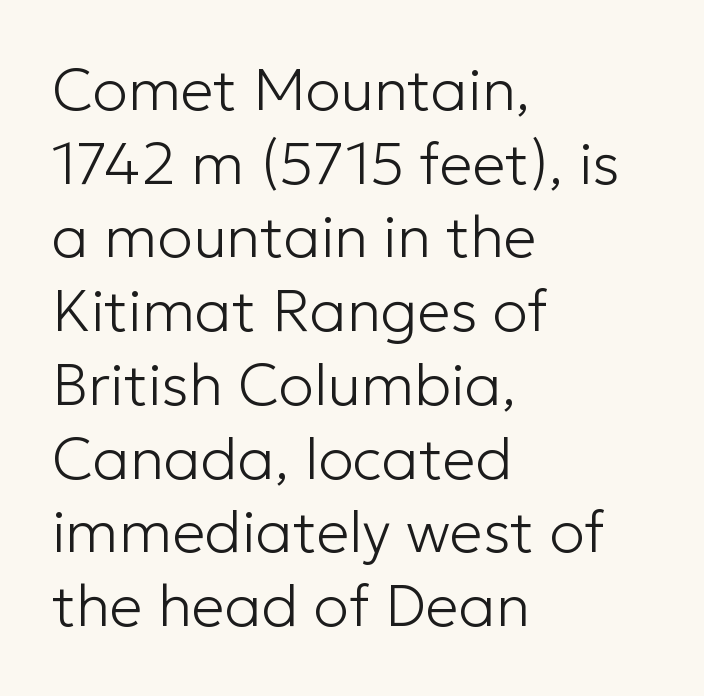
The image shows 59 px light sans-serif type, upright; set left-aligned, normal line spacing (1.25x), normal letter spacing, not underlined; low stroke contrast and a medium x-height.
